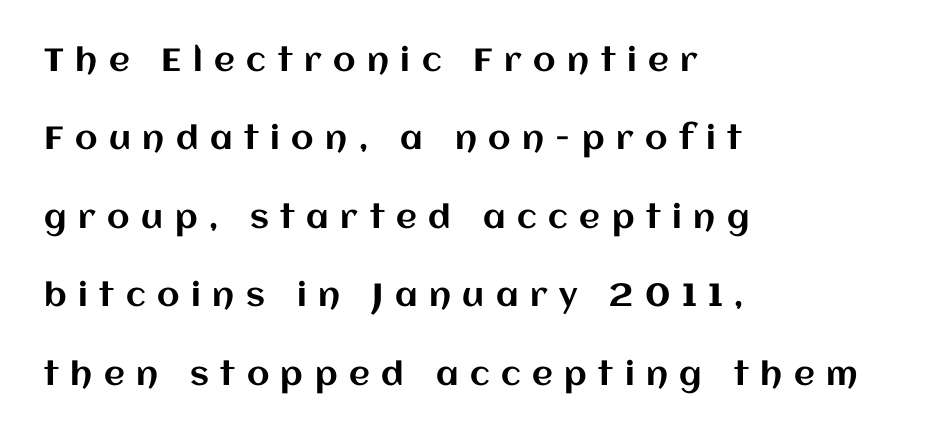
The tracking jumps out immediately: characters are airy and widely separated. A typesetter would mark this as roman, not italic. Descender tails drop into unmarked territory. Summary of vertical rhythm: relaxed, with wide interline spacing. A typesetter would call this proportional, since set widths differ per character.
